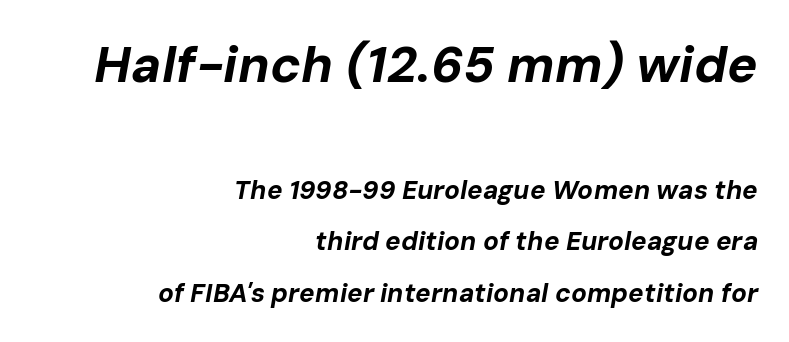
Style check: oblique. Weight: bold. Quick note: interline space is abundant. Teacher's note: observe the even right margin — that is flush-right alignment. Plain, unruled lines of type.
